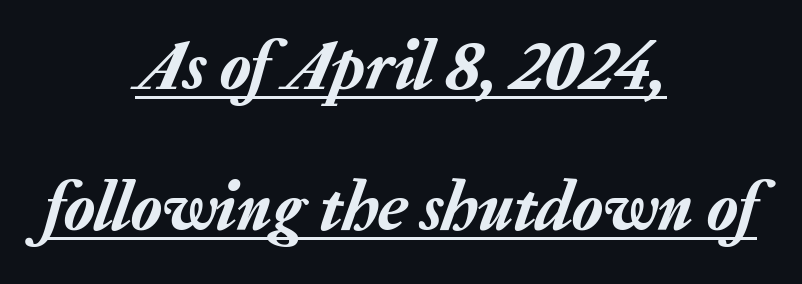
Character widths vary here, with narrow letters taking less room than wide ones. Compared with undecorated copy, this sample adds a rule below the words. A great deal of white space separates one row of letters from the next. This is oblique type, the kind used for emphasis or titles. Nobody touched the tracking dial on this one. Compared with a flush-left layout, this one balances lines on the center instead.
